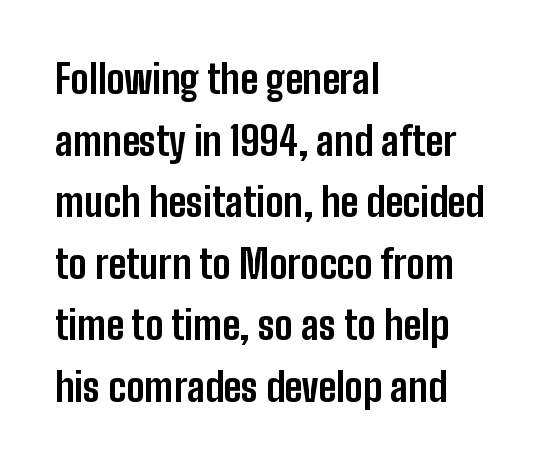
The image shows 39 px bold, condensed sans-serif type, upright; set left-aligned, normal line spacing (1.58x), normal letter spacing, not underlined; low stroke contrast and a medium x-height.
